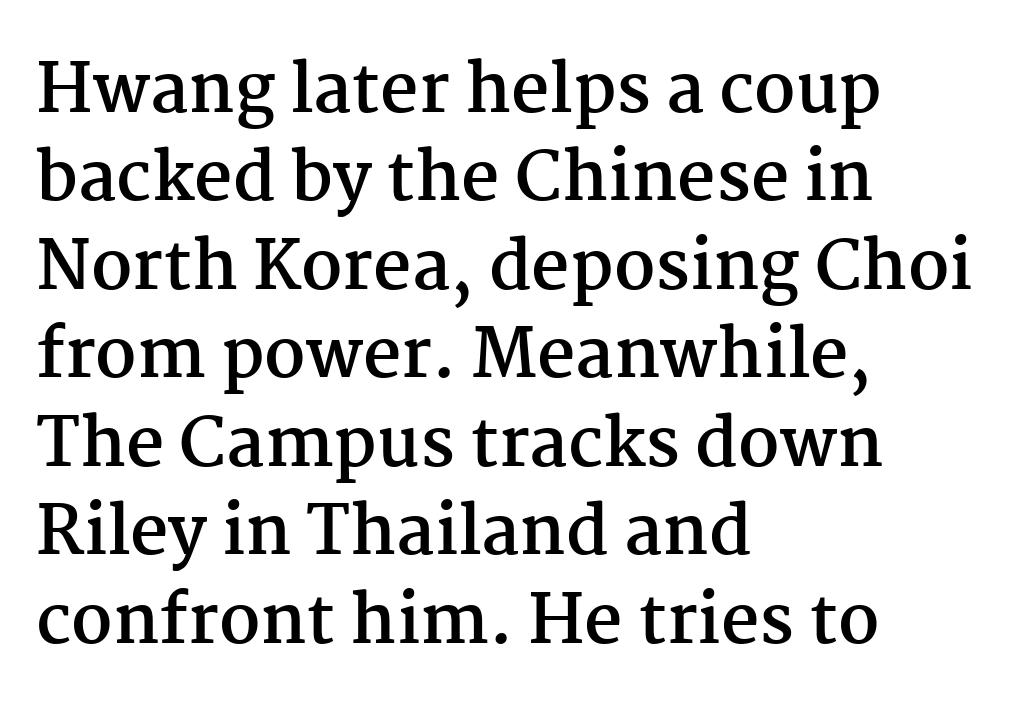
The image shows 67 px semibold serif type, upright; set left-aligned, normal line spacing (1.32x), normal letter spacing, not underlined; medium stroke contrast and a medium x-height.
